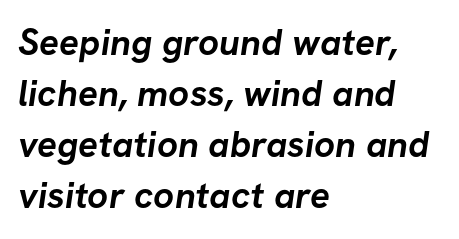
{"serif": "no", "bold": "yes", "weight": "semibold", "width": "normal", "stroke_contrast": "low", "x_height": "medium", "monospaced": "no", "underline": "no", "align": "left", "line_spacing": "normal", "line_spacing_ratio": 1.38, "letter_spacing": "normal", "letter_spacing_em": 0.0, "glyph_px": 37}
